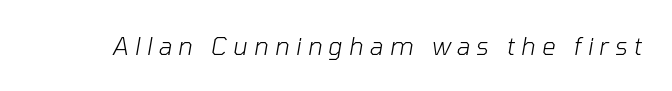
The image shows 24 px text type, italic (leaning right); set unusually wide letter spacing (+0.26 em), not underlined.
